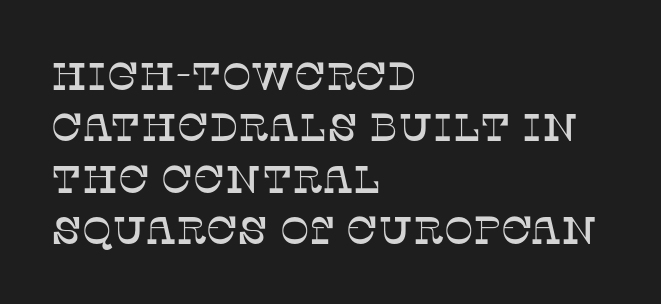
The image shows 39 px serif type, upright; set left-aligned, normal line spacing (1.32x), normal letter spacing, not underlined; low stroke contrast and a large x-height.
